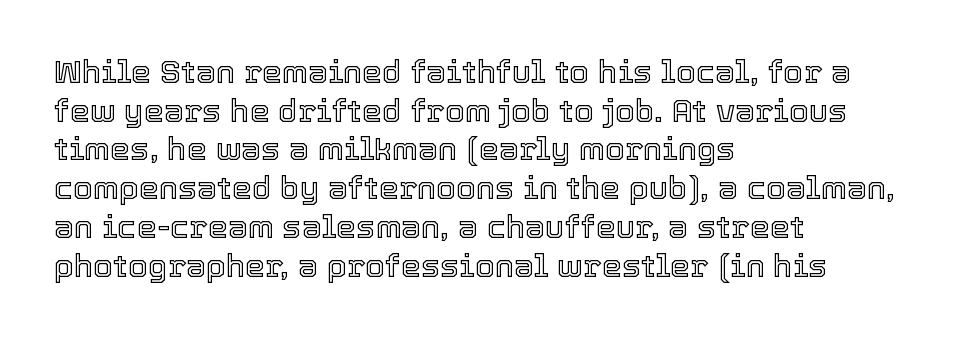
The letters stand straight up with perfectly vertical stems. The horizontal fit of the characters is conventional and even. This rendering uses left alignment, leaving the right contour irregular. The face used here is proportionally spaced, like ordinary book or web type. Type without underlining.
